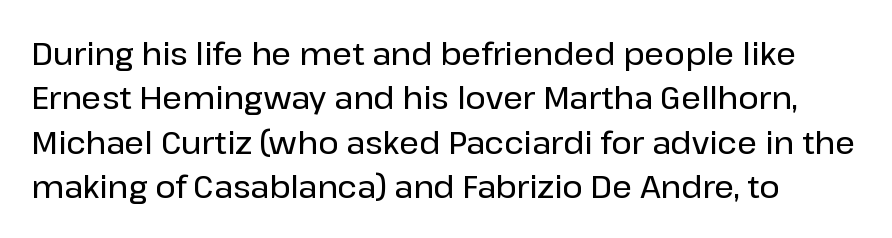
{"serif": "no", "italic": "no", "width": "normal", "stroke_contrast": "low", "x_height": "medium", "monospaced": "no", "underline": "no", "line_spacing": "normal", "line_spacing_ratio": 1.43, "letter_spacing": "normal", "letter_spacing_em": 0.0, "glyph_px": 31}
